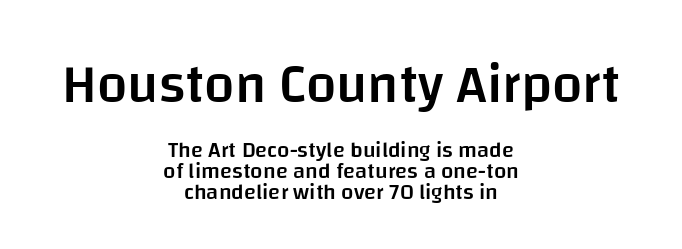
The image shows 54 px semibold sans-serif type, upright; set centered, tight line spacing (0.96x), normal letter spacing, not underlined; the first (top) block is 2.45x larger; low stroke contrast and a large x-height.
